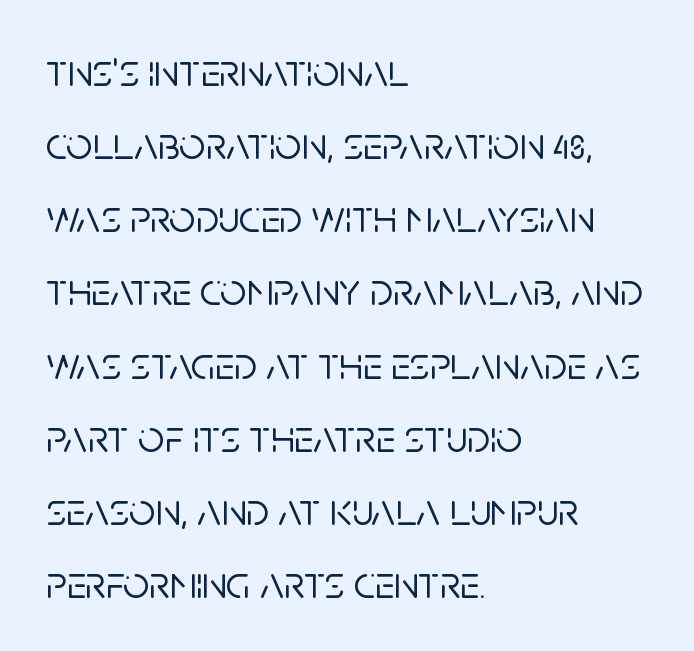
{"serif": "no", "italic": "no", "width": "normal", "stroke_contrast": "low", "x_height": "large", "monospaced": "no", "underline": "no", "align": "left", "line_spacing": "normal", "line_spacing_ratio": 1.59, "letter_spacing": "normal", "letter_spacing_em": 0.0, "glyph_px": 46}
